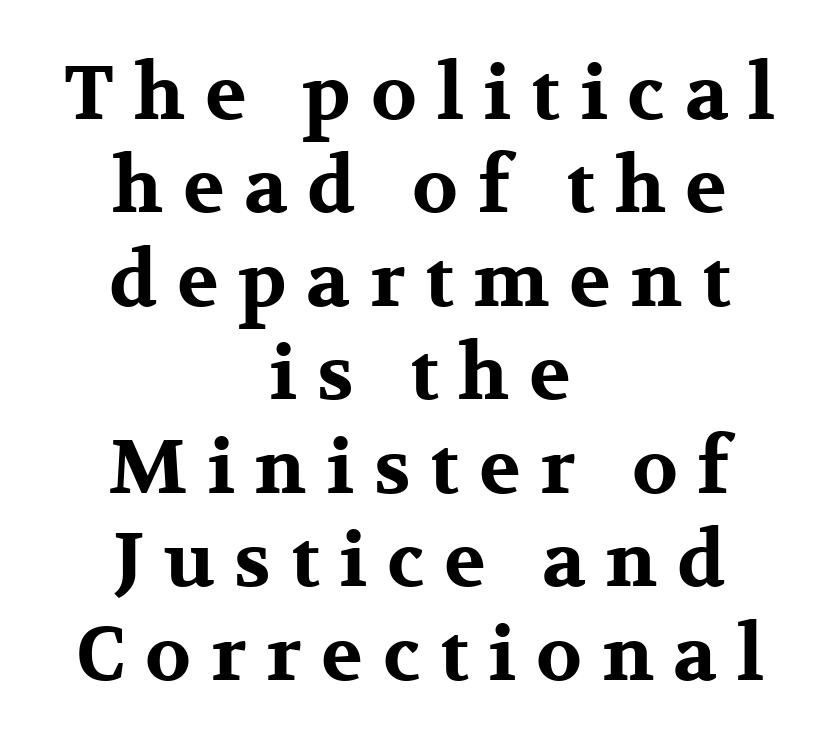
The image shows 76 px bold, wide serif type, upright; set centered, line spacing 1.23x, unusually wide letter spacing (+0.26 em), not underlined; medium stroke contrast and a medium x-height.
